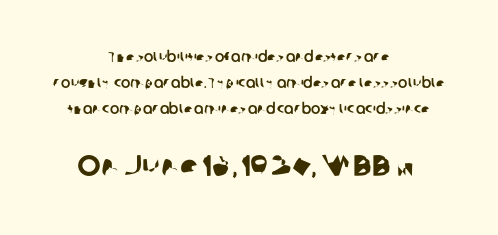
Compare the two chunks: the lower has the greater cap height. Is the letter spacing exaggerated? No — it looks like the ordinary default. The specimen omits any rule beneath the text block's lines. Alignment: centered.
